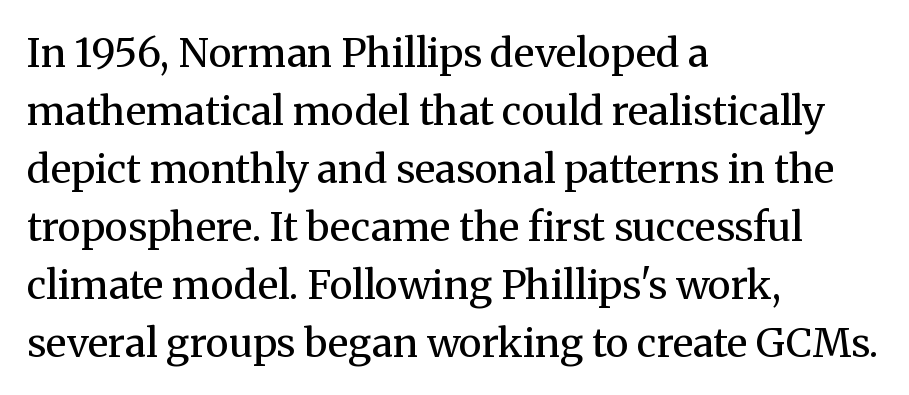
Q: Is the text bold? A: No.
Q: Is the text italic (slanted)? A: No, it is upright.
Q: Is the typeface a serif or a sans-serif typeface? A: Serif.
Q: Is the text underlined? A: No.
Q: How is the paragraph aligned? A: Left-aligned.
Q: Is the spacing between letters normal or unusually wide? A: Normal.
Q: Is the spacing between lines tight, normal or loose? A: Normal.
Q: Width (condensed, normal, or wide)? A: Normal.
Q: Stroke contrast? A: Medium.
Q: x-height? A: Medium.
Q: Monospaced? A: No.
